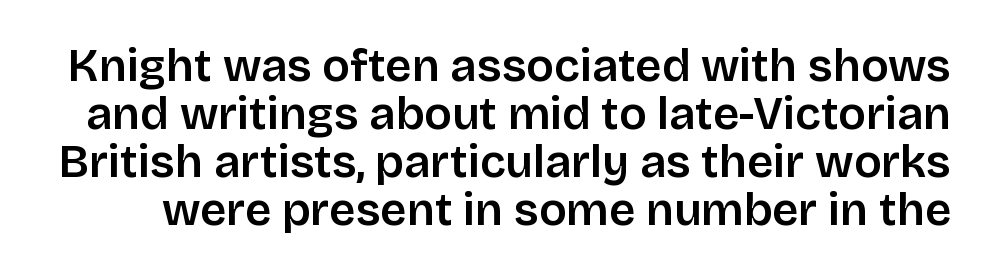
Q: Is the text italic (slanted)? A: No, it is upright.
Q: Is the typeface a serif or a sans-serif typeface? A: Sans-serif.
Q: Is the text underlined? A: No.
Q: Is the spacing between letters normal or unusually wide? A: Normal.
Q: Is the spacing between lines tight, normal or loose? A: Tight.
Q: Width (condensed, normal, or wide)? A: Normal.
Q: Stroke contrast? A: Low.
Q: x-height? A: Large.
Q: Monospaced? A: No.
